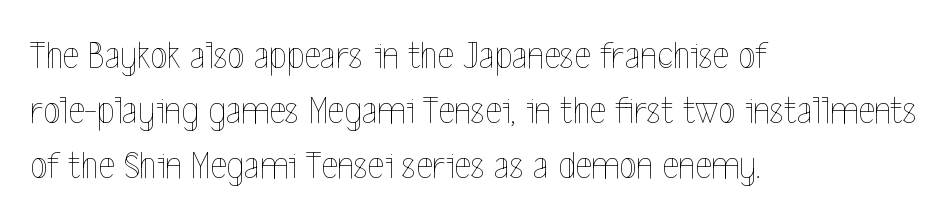
Q: Is the text bold? A: No.
Q: Is the text italic (slanted)? A: No, it is upright.
Q: Is the text underlined? A: No.
Q: How is the paragraph aligned? A: Left-aligned.
Q: Is the spacing between letters normal or unusually wide? A: Normal.
Q: Is the spacing between lines tight, normal or loose? A: Normal.
Q: Width (condensed, normal, or wide)? A: Condensed.
Q: x-height? A: Medium.
Q: Monospaced? A: No.
